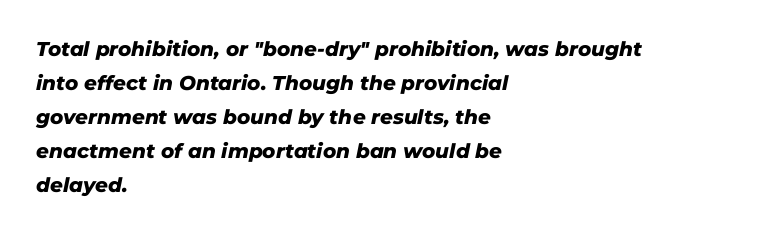
{"italic": "yes", "lean": "right", "slant_degrees": 11, "bold": "yes", "underline": "no", "align": "left", "line_spacing": "normal", "line_spacing_ratio": 1.7, "letter_spacing": "normal", "letter_spacing_em": 0.0, "glyph_px": 20}
